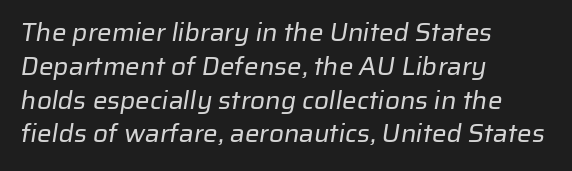
Heaviness? Minimal to ordinary, like unemphasized prose. The lines sit at an ordinary, default distance from one another. Nobody touched the tracking dial on this one. Line beginnings align vertically; line endings do not.
